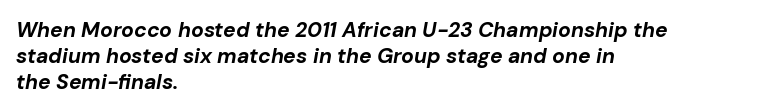
Q: Is the text bold? A: Yes.
Q: Is the text italic (slanted)? A: Yes, it leans right by about 10 degrees.
Q: Is the text underlined? A: No.
Q: How is the paragraph aligned? A: Left-aligned.
Q: Is the spacing between letters normal or unusually wide? A: Normal.
